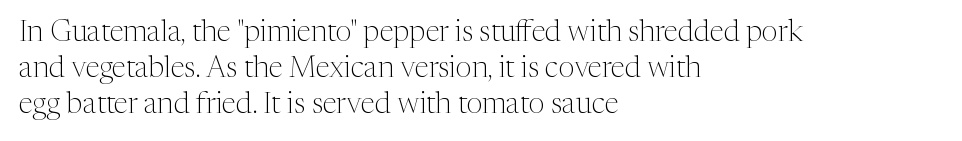
{"serif": "yes", "italic": "no", "bold": "no", "weight": "light", "width": "normal", "stroke_contrast": "medium", "x_height": "medium", "monospaced": "no", "underline": "no", "align": "left", "line_spacing": "normal", "line_spacing_ratio": 1.25, "letter_spacing": "normal", "letter_spacing_em": 0.0, "glyph_px": 29}
